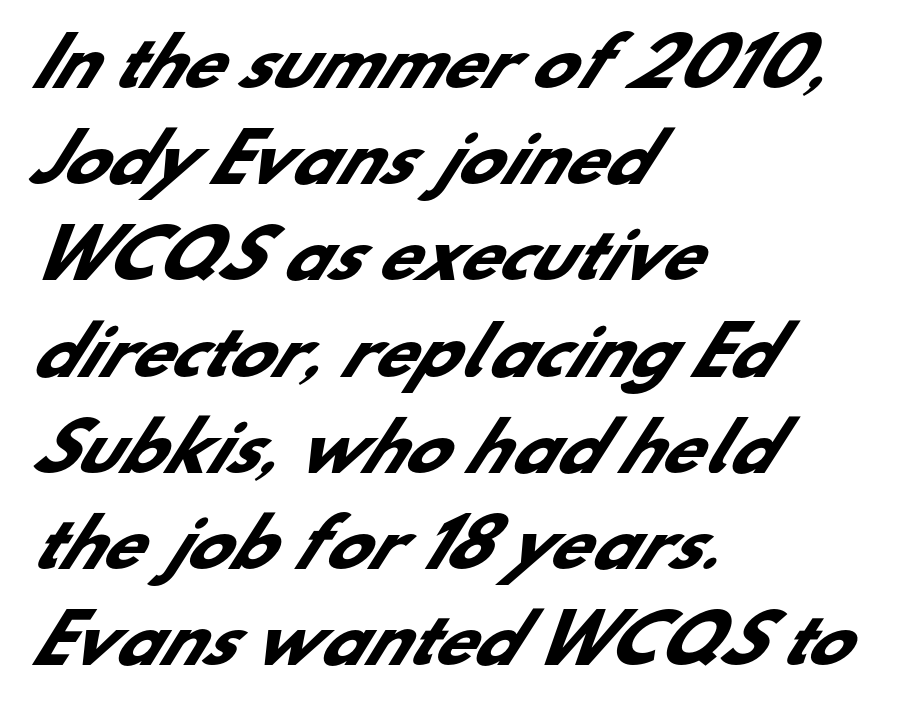
The image shows 65 px heavy sans-serif type; set left-aligned, normal line spacing (1.48x), normal letter spacing, not underlined; low stroke contrast and a small x-height.
